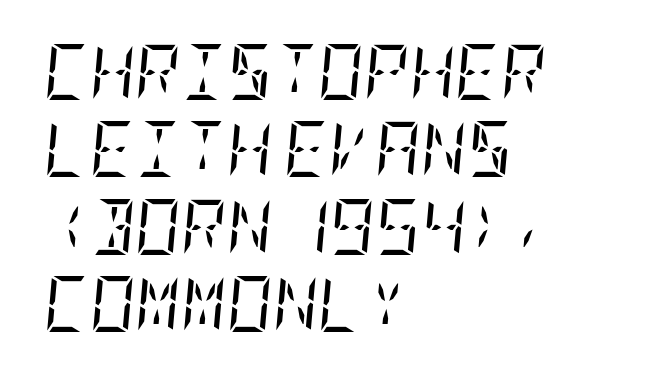
{"serif": "yes", "italic": "yes", "lean": "right", "slant_degrees": 5, "bold": "no", "weight": "regular", "width": "condensed", "stroke_contrast": "low", "x_height": "large", "underline": "no", "align": "left", "line_spacing": "normal", "line_spacing_ratio": 1.38, "letter_spacing": "normal", "letter_spacing_em": 0.0, "glyph_px": 56}
